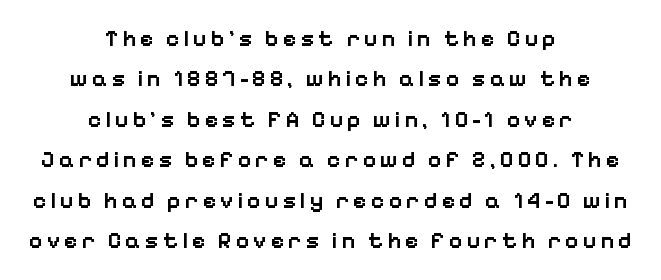
{"italic": "no", "bold": "semi", "underline": "no", "align": "center", "line_spacing_ratio": 1.76, "glyph_px": 23}
